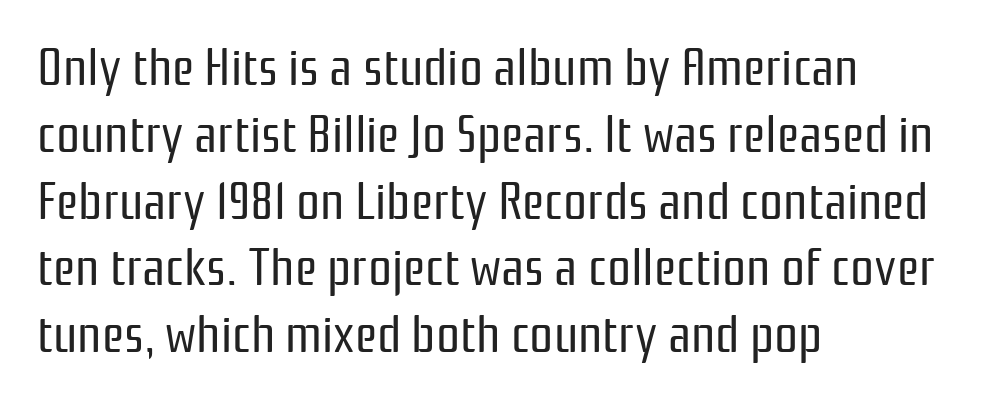
Check where the strokes stop: nothing finishes them off — pure sans. Spacing verdict: proportional, widths tailored to each character. Underline: absent. The vertical gap from one line to the next is medium.
